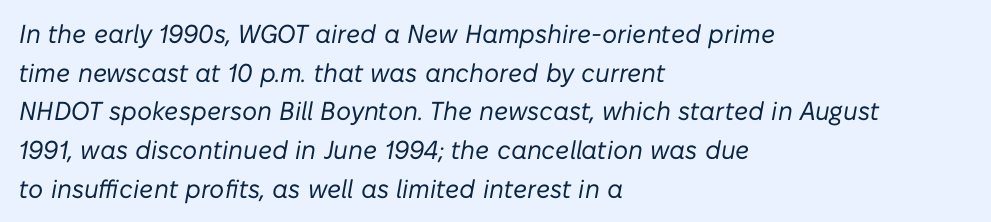
If you drew a line through each stem, it would be angled. How are the letters spaced? Ordinarily, with no added tracking. The rendering uses a moderate line-height, typical for paragraphs. The baseline area is clear. Is the stroke heavy? The answer is a plain regular-or-lighter. The setting favours the left margin, as ordinary paragraphs usually do.
